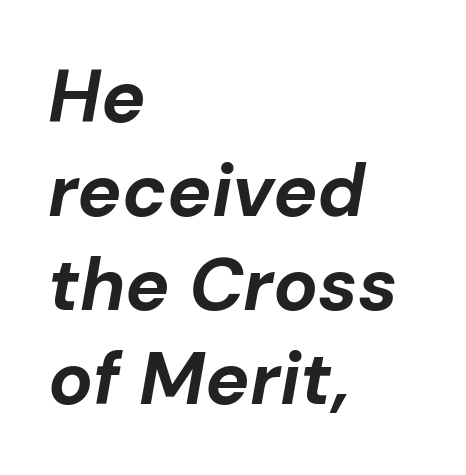
Q: Is the text bold? A: Yes.
Q: Is the text italic (slanted)? A: Yes, it leans right by about 10 degrees.
Q: Is the text underlined? A: No.
Q: How is the paragraph aligned? A: Left-aligned.
Q: Is the spacing between letters normal or unusually wide? A: Normal.
Q: Is the spacing between lines tight, normal or loose? A: Normal.
Q: Width (condensed, normal, or wide)? A: Normal.
Q: Stroke contrast? A: Low.
Q: x-height? A: Medium.
Q: Monospaced? A: No.
